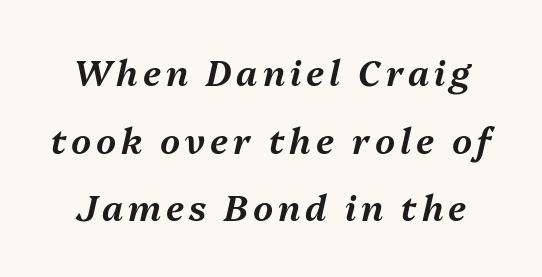
Q: Is the text italic (slanted)? A: Yes, it leans right by about 13 degrees.
Q: Is the text underlined? A: No.
Q: Is the spacing between lines tight, normal or loose? A: Loose.
Q: Width (condensed, normal, or wide)? A: Normal.
Q: Stroke contrast? A: Medium.
Q: x-height? A: Medium.
Q: Monospaced? A: No.
